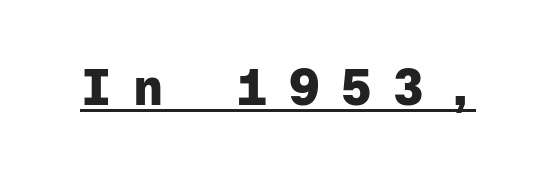
{"serif": "no", "italic": "no", "bold": "yes", "weight": "heavy", "width": "normal", "stroke_contrast": "low", "x_height": "medium", "monospaced": "yes", "underline": "yes", "letter_spacing": "wide", "letter_spacing_em": 0.42, "glyph_px": 51}
